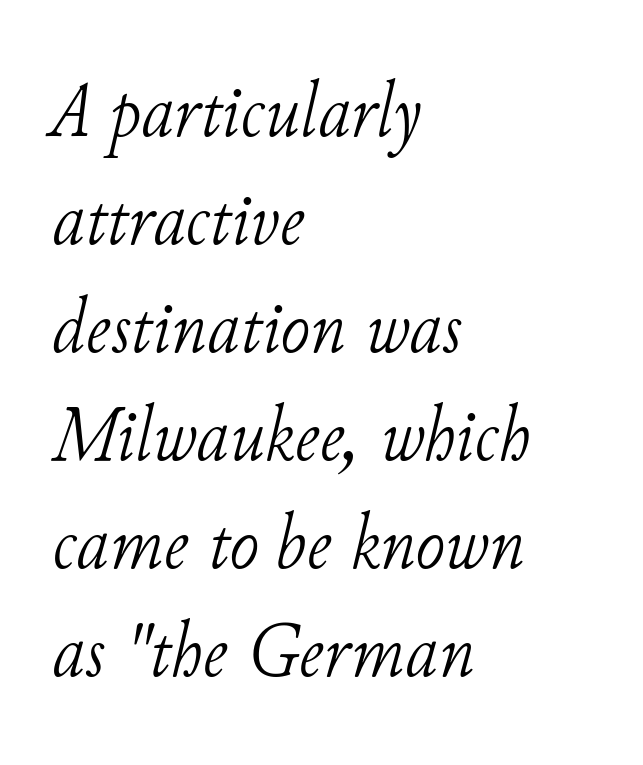
{"serif": "yes", "italic": "yes", "lean": "right", "slant_degrees": 11, "bold": "no", "weight": "light", "width": "normal", "stroke_contrast": "low", "x_height": "small", "monospaced": "no", "underline": "no", "align": "left", "line_spacing": "normal", "line_spacing_ratio": 1.35, "letter_spacing": "normal", "letter_spacing_em": 0.0, "glyph_px": 80}
